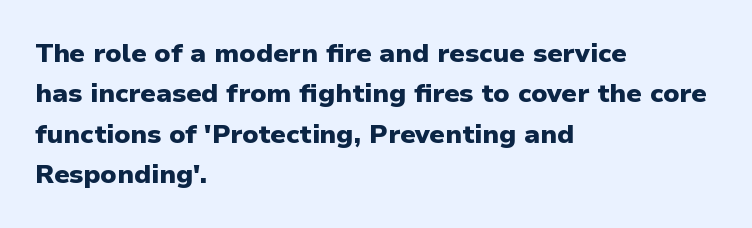
The image shows 26 px bold type, upright; set left-aligned, normal line spacing (1.55x), normal letter spacing, not underlined.
